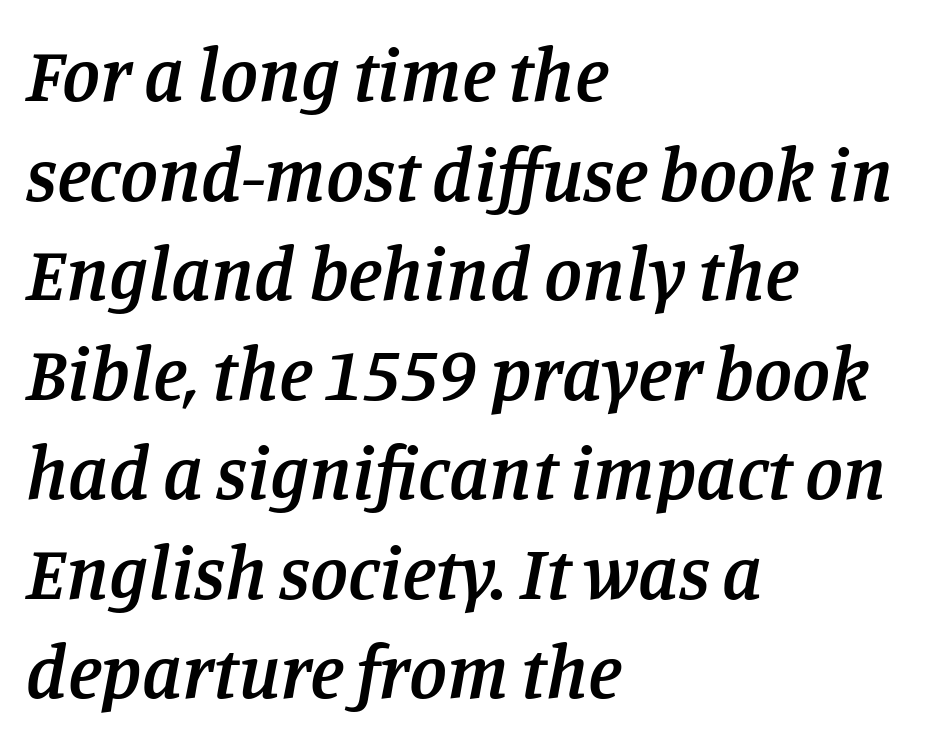
The image shows 76 px semibold serif type, italic (leaning right); set left-aligned, normal line spacing (1.31x), normal letter spacing, not underlined; low stroke contrast and a large x-height.
